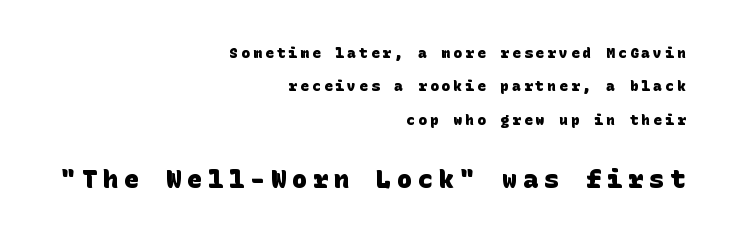
{"bold": "yes", "underline": "no", "align": "right", "line_spacing": "loose", "line_spacing_ratio": 2.39, "letter_spacing": "wide", "letter_spacing_em": 0.24, "larger_block": "second", "size_ratio": 1.79, "glyph_px": 25}
